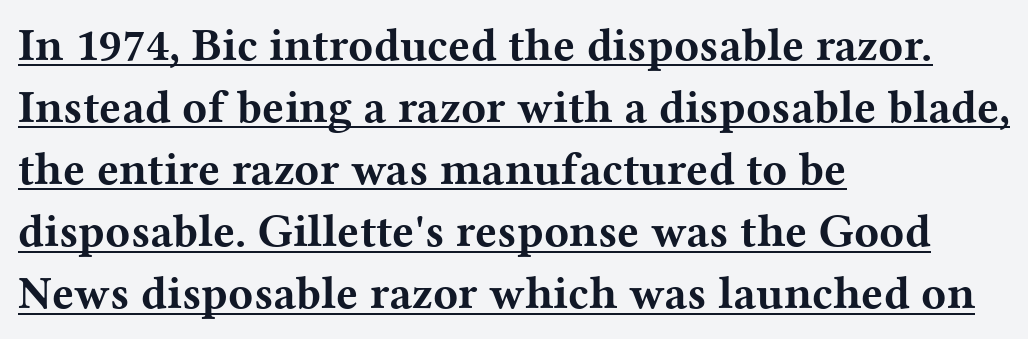
{"serif": "yes", "italic": "no", "bold": "yes", "weight": "bold", "width": "wide", "stroke_contrast": "medium", "x_height": "medium", "monospaced": "no", "underline": "yes", "align": "left", "line_spacing": "normal", "line_spacing_ratio": 1.35, "letter_spacing": "normal", "letter_spacing_em": 0.0, "glyph_px": 46}
